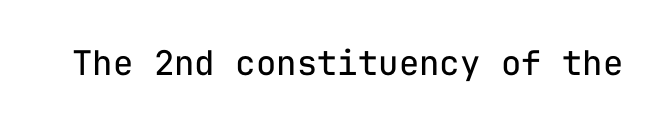
The image shows 34 px regular-weight sans-serif type, upright, monospaced; set normal letter spacing, not underlined; low stroke contrast and a medium x-height.
